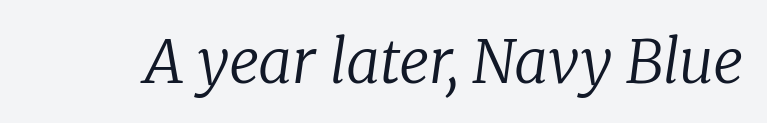
The image shows 60 px regular-weight serif type, italic (leaning right); set normal letter spacing, not underlined; low stroke contrast and a medium x-height.
